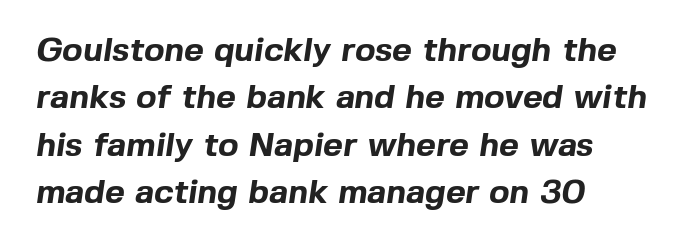
Q: Is the text bold? A: Yes.
Q: Is the typeface a serif or a sans-serif typeface? A: Sans-serif.
Q: Is the text underlined? A: No.
Q: How is the paragraph aligned? A: Left-aligned.
Q: Is the spacing between letters normal or unusually wide? A: Normal.
Q: Is the spacing between lines tight, normal or loose? A: Normal.
Q: Width (condensed, normal, or wide)? A: Normal.
Q: x-height? A: Medium.
Q: Monospaced? A: No.
